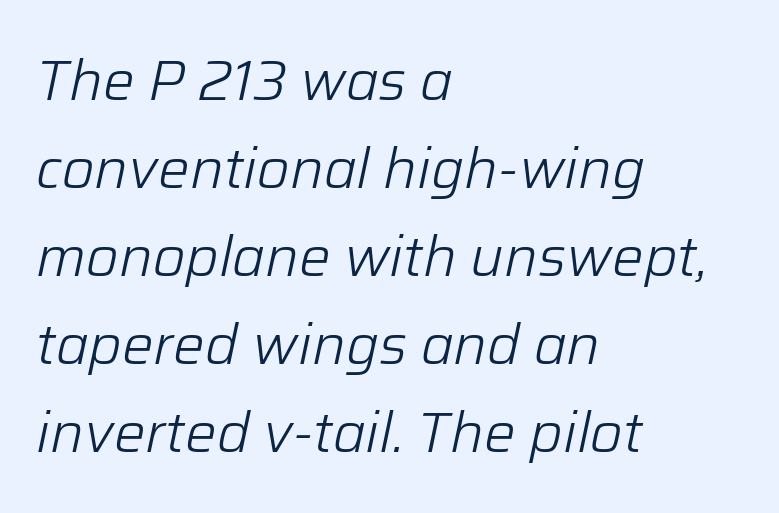
The image shows 56 px light type, italic (leaning right); set left-aligned, normal line spacing (1.57x), normal letter spacing, not underlined; low stroke contrast and a medium x-height.
